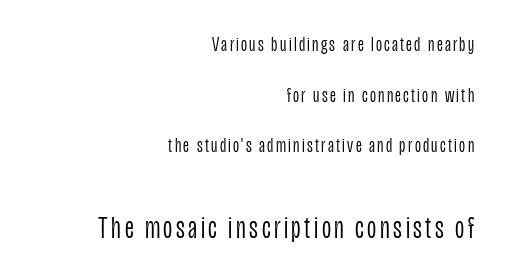
Q: Is the text bold? A: No.
Q: Is the text italic (slanted)? A: No, it is upright.
Q: Is the typeface a serif or a sans-serif typeface? A: Sans-serif.
Q: Is the text underlined? A: No.
Q: How is the paragraph aligned? A: Right-aligned.
Q: Is the spacing between lines tight, normal or loose? A: Loose.
Q: Which block of text is set in a larger size, the first (top) or the second (bottom)? A: The second (bottom) one.
Q: Width (condensed, normal, or wide)? A: Condensed.
Q: Stroke contrast? A: Low.
Q: x-height? A: Large.
Q: Monospaced? A: No.
